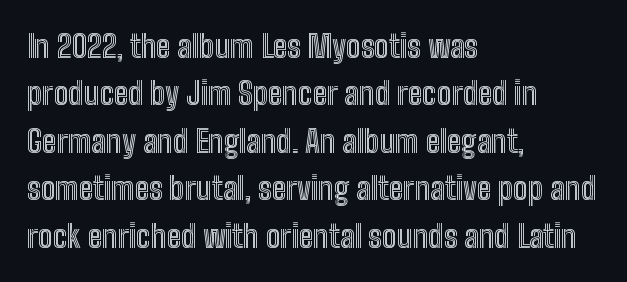
The image shows 31 px condensed type, upright; set left-aligned, normal line spacing (1.53x), normal letter spacing, not underlined; a medium x-height.
